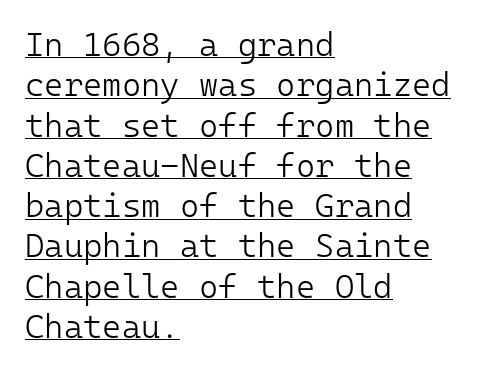
The image shows 33 px light sans-serif type, upright, monospaced; set left-aligned, line spacing 1.22x, normal letter spacing, underlined; low stroke contrast and a medium x-height.
